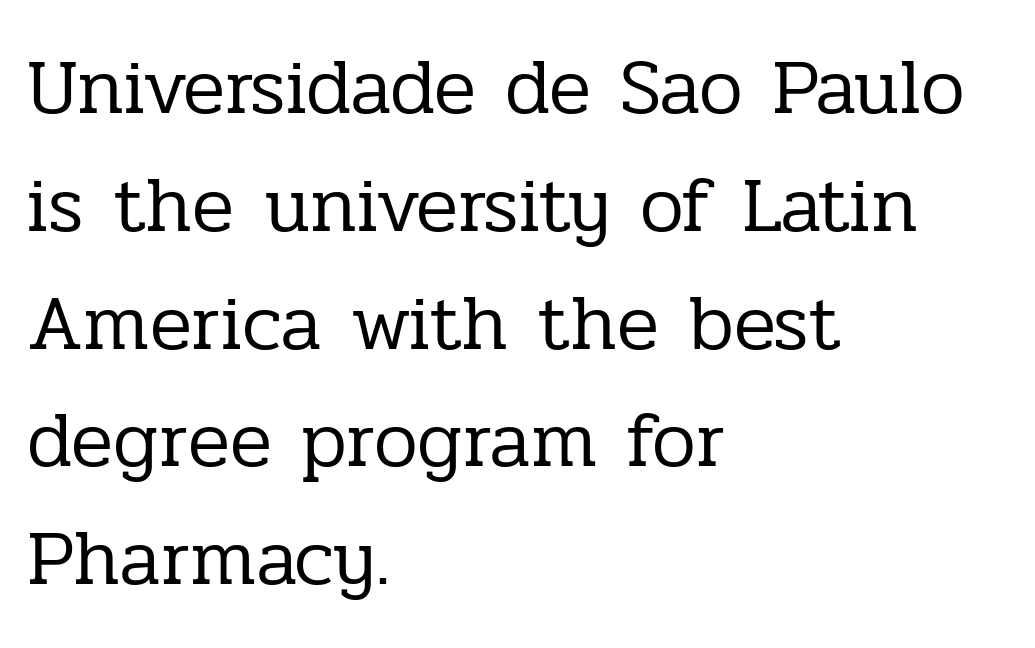
Q: Is the text bold? A: No.
Q: Is the text italic (slanted)? A: No, it is upright.
Q: Is the typeface a serif or a sans-serif typeface? A: Serif.
Q: Is the text underlined? A: No.
Q: How is the paragraph aligned? A: Left-aligned.
Q: Is the spacing between letters normal or unusually wide? A: Normal.
Q: Is the spacing between lines tight, normal or loose? A: Normal.
Q: Width (condensed, normal, or wide)? A: Normal.
Q: Stroke contrast? A: Low.
Q: x-height? A: Medium.
Q: Monospaced? A: No.
